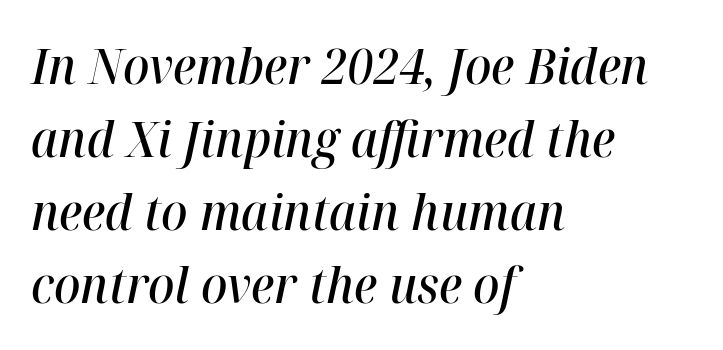
Q: Is the text bold? A: Semi-bold.
Q: Is the text italic (slanted)? A: Yes, it leans right by about 12 degrees.
Q: Is the text underlined? A: No.
Q: How is the paragraph aligned? A: Left-aligned.
Q: Is the spacing between letters normal or unusually wide? A: Normal.
Q: Is the spacing between lines tight, normal or loose? A: Normal.
Q: Width (condensed, normal, or wide)? A: Normal.
Q: Stroke contrast? A: High.
Q: x-height? A: Medium.
Q: Monospaced? A: No.
